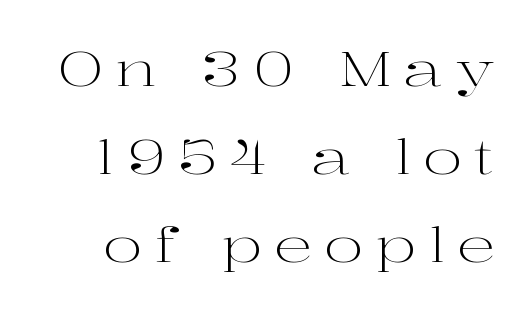
{"serif": "yes", "italic": "no", "bold": "no", "weight": "light", "width": "wide", "stroke_contrast": "high", "x_height": "medium", "monospaced": "no", "underline": "no", "line_spacing_ratio": 1.83, "letter_spacing": "wide", "letter_spacing_em": 0.25, "glyph_px": 48}
